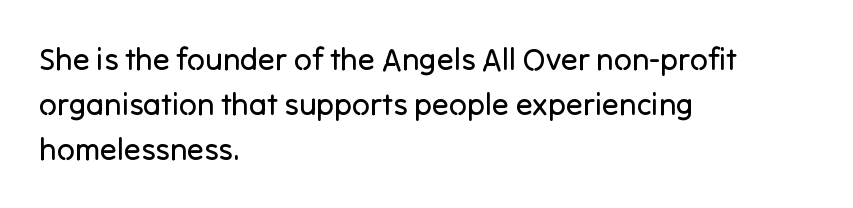
The image shows 31 px regular-weight sans-serif type, upright; set left-aligned, normal line spacing (1.45x), normal letter spacing, not underlined; low stroke contrast and a medium x-height.
